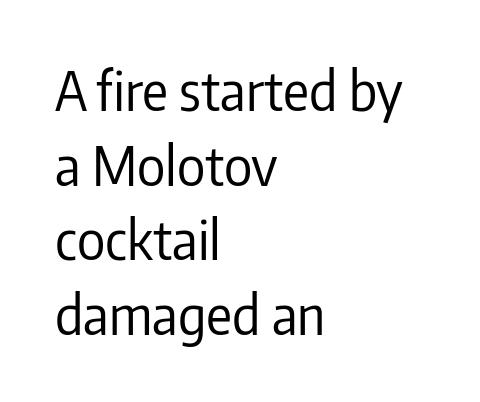
{"serif": "no", "italic": "no", "bold": "no", "weight": "regular", "width": "condensed", "stroke_contrast": "low", "x_height": "medium", "monospaced": "no", "underline": "no", "align": "left", "line_spacing": "normal", "line_spacing_ratio": 1.38, "letter_spacing": "normal", "letter_spacing_em": 0.0, "glyph_px": 54}
